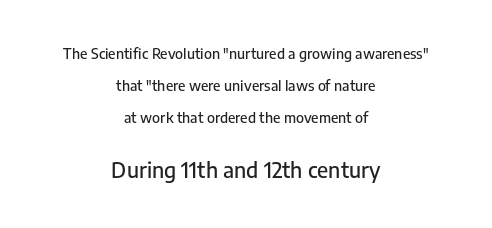
The rendering enlarges the type as you move from the upper chunk to the lower. In terms of letterspacing, this is plain default setting. Underlining? Definitely not there. Centered paragraph, ragged on both sides.
